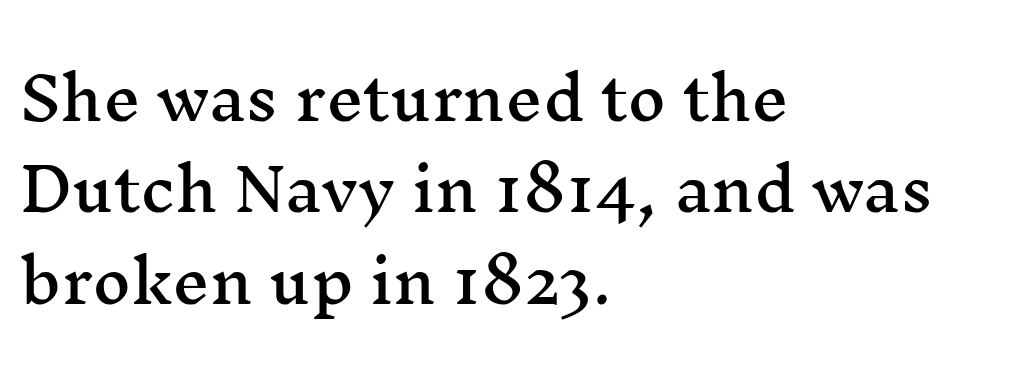
Q: Is the text italic (slanted)? A: No, it is upright.
Q: Is the typeface a serif or a sans-serif typeface? A: Serif.
Q: Is the text underlined? A: No.
Q: How is the paragraph aligned? A: Left-aligned.
Q: Is the spacing between letters normal or unusually wide? A: Normal.
Q: Is the spacing between lines tight, normal or loose? A: Normal.
Q: Width (condensed, normal, or wide)? A: Wide.
Q: Stroke contrast? A: Medium.
Q: x-height? A: Medium.
Q: Monospaced? A: No.
